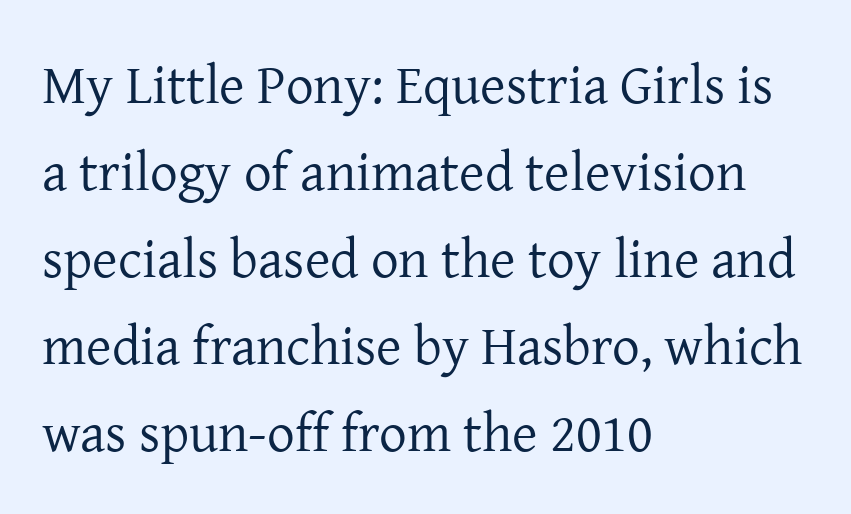
Is the block centered? No — it sits flush against the left margin. The specimen reads as upright at a glance. No heavy texture on the line: the type isn't bold. The rendering shows small feet on the letterforms — a serif design. Successive baselines arrive at the customary interval. The zone under the glyphs is completely vacant.
